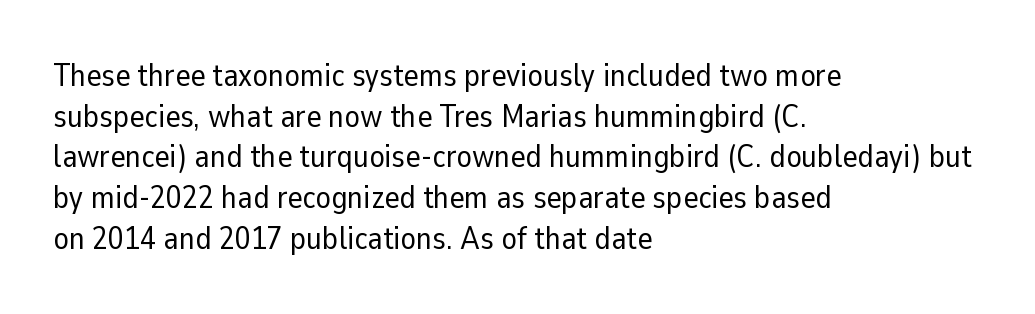
Do the letters lean? They stand straight. These lines are set flush left with a ragged right edge. The typeface has the unassuming heft of standard copy or less. The baseline area is clear. Tracking value appears to be zero — textbook default spacing.
